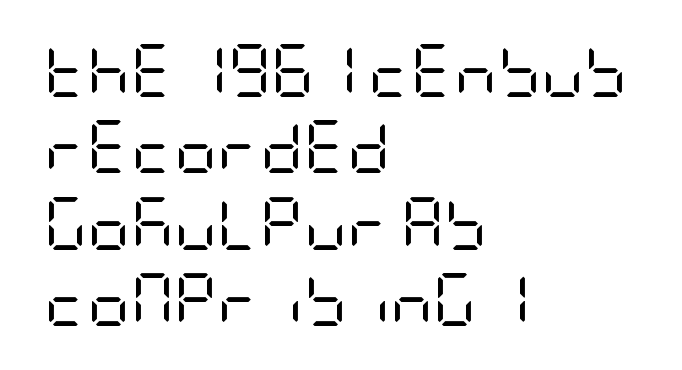
One-word summary of the alignment: left. Type without underlining. The letters carry no serifs — their stems end cleanly without finishing strokes. These glyphs show unthickened strokes, regular width or finer. The lettering stays uniformly vertical, giving the passage a roman look.
